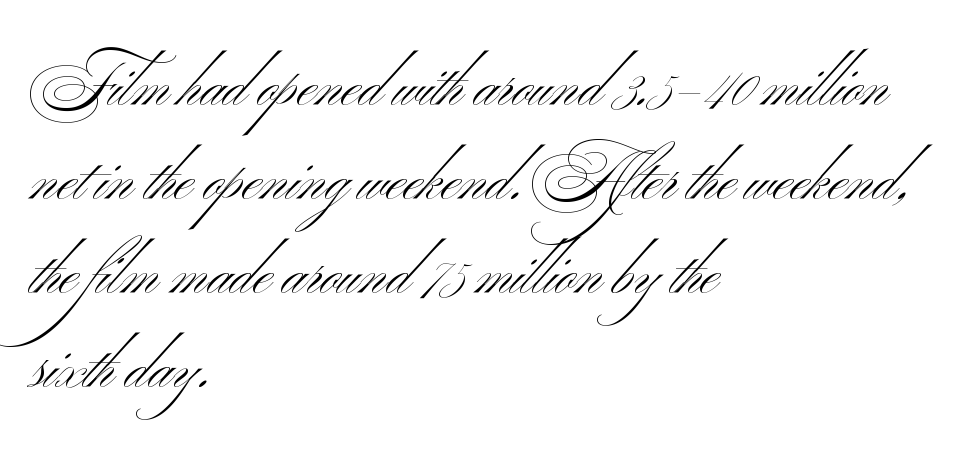
{"serif": "no", "bold": "no", "weight": "light", "width": "wide", "stroke_contrast": "medium", "x_height": "small", "monospaced": "no", "underline": "no", "align": "left", "line_spacing": "normal", "line_spacing_ratio": 1.49, "letter_spacing": "normal", "letter_spacing_em": 0.0, "glyph_px": 63}
